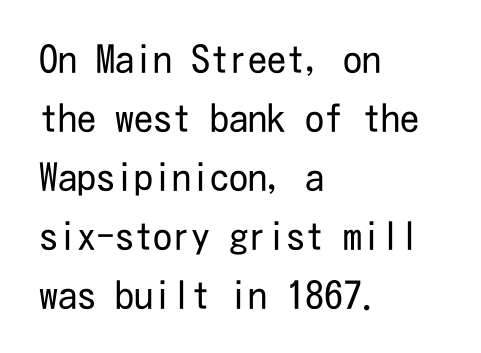
Q: Is the text bold? A: No.
Q: Is the text italic (slanted)? A: No, it is upright.
Q: Is the typeface a serif or a sans-serif typeface? A: Sans-serif.
Q: Is the text underlined? A: No.
Q: How is the paragraph aligned? A: Left-aligned.
Q: Is the spacing between letters normal or unusually wide? A: Normal.
Q: Is the spacing between lines tight, normal or loose? A: Normal.
Q: Width (condensed, normal, or wide)? A: Condensed.
Q: Stroke contrast? A: Low.
Q: x-height? A: Medium.
